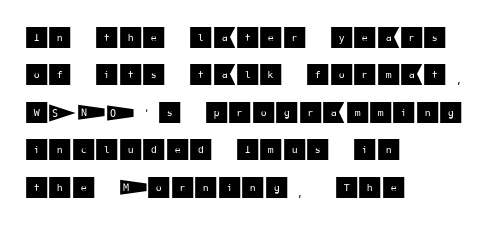
Q: Is the text italic (slanted)? A: No, it is upright.
Q: Is the text underlined? A: No.
Q: How is the paragraph aligned? A: Left-aligned.
Q: Is the spacing between letters normal or unusually wide? A: Normal.
Q: Is the spacing between lines tight, normal or loose? A: Normal.
